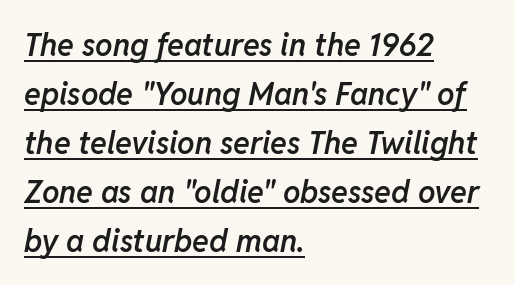
The passage is arranged the way most books set body copy — flush left. Designer's note — italics engaged. Proportional: the letters do not fall into vertical columns. Look at the stroke-to-counter ratio: somewhat heavy, a semibold.
